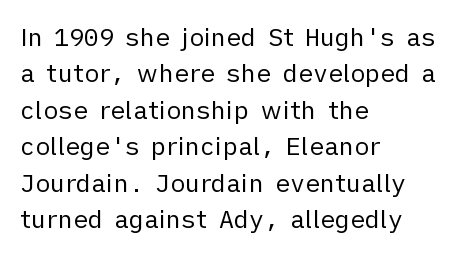
{"italic": "no", "bold": "no", "underline": "no", "align": "left", "line_spacing": "normal", "line_spacing_ratio": 1.46, "letter_spacing": "normal", "letter_spacing_em": 0.0, "glyph_px": 25}
